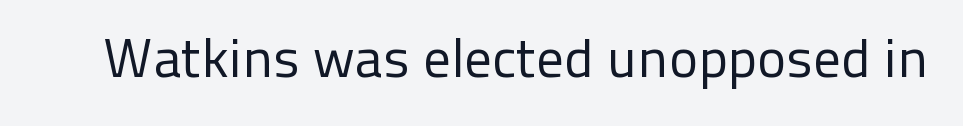
The image shows 55 px regular-weight sans-serif type, upright; set normal letter spacing, not underlined; low stroke contrast and a medium x-height.
